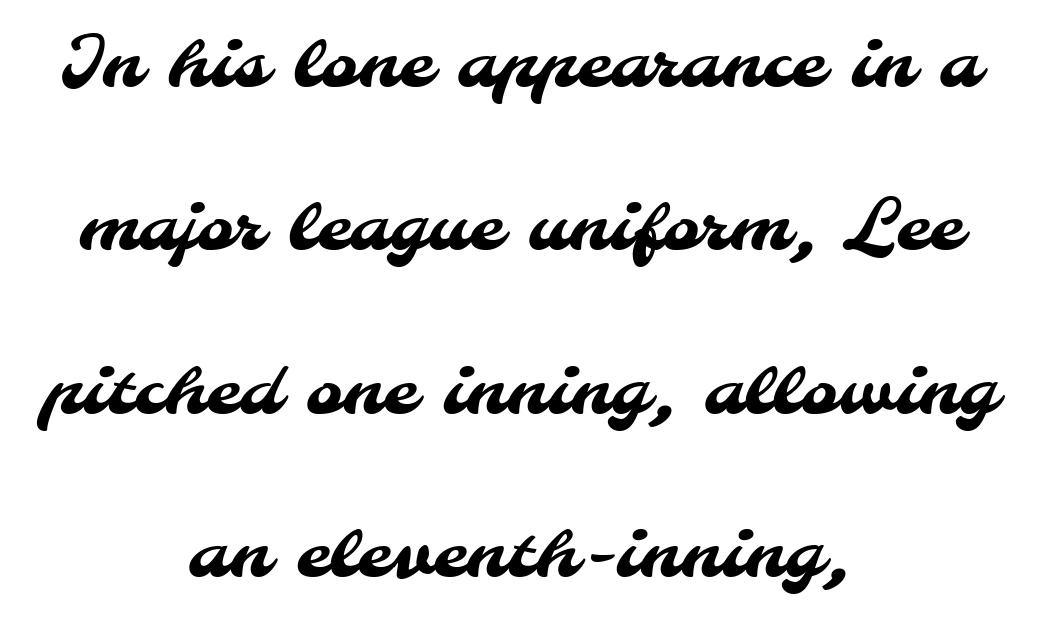
{"serif": "no", "width": "normal", "stroke_contrast": "medium", "x_height": "small", "monospaced": "no", "underline": "no", "align": "center", "line_spacing": "loose", "line_spacing_ratio": 2.3, "letter_spacing": "normal", "letter_spacing_em": 0.0, "glyph_px": 71}
